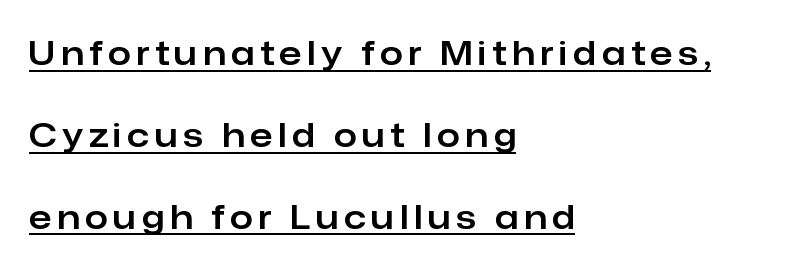
{"serif": "no", "italic": "no", "width": "normal", "stroke_contrast": "low", "x_height": "medium", "monospaced": "no", "underline": "yes", "align": "left", "line_spacing": "loose", "line_spacing_ratio": 2.48, "glyph_px": 33}
